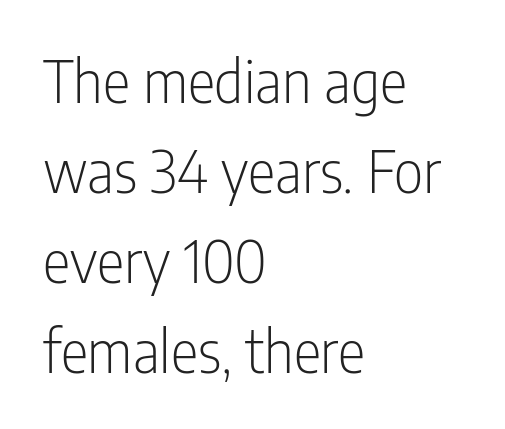
{"serif": "no", "italic": "no", "bold": "no", "weight": "light", "width": "condensed", "stroke_contrast": "low", "x_height": "medium", "monospaced": "no", "underline": "no", "align": "left", "line_spacing": "normal", "line_spacing_ratio": 1.55, "letter_spacing": "normal", "letter_spacing_em": 0.0, "glyph_px": 58}
